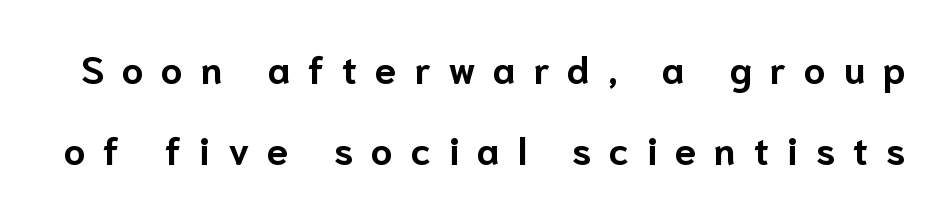
The image shows 38 px bold sans-serif type, upright; set loose line spacing (2.14x), unusually wide letter spacing (+0.47 em), not underlined; low stroke contrast and a medium x-height.
